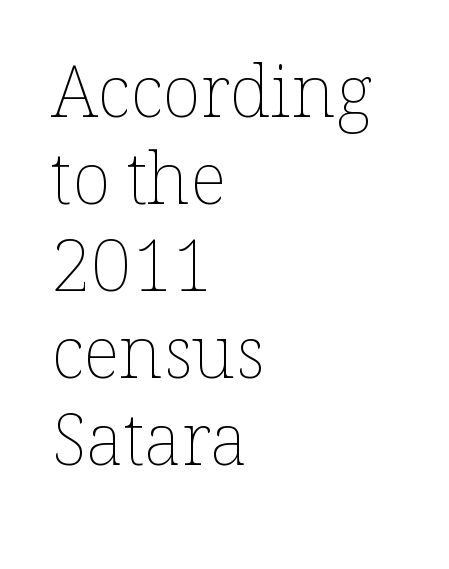
Look at the tracking — it's just the regular setting, nothing added. Here the designer chose a conventional face with non-uniform glyph widths. Italic? Not at all — the glyphs are vertical. Quick note: underline off.
